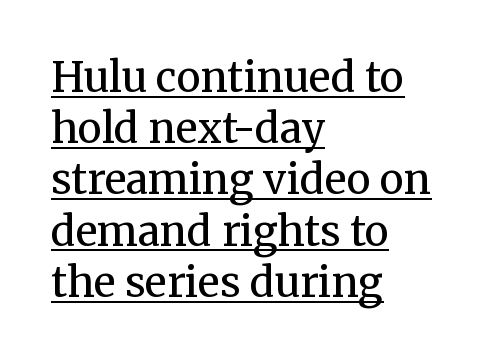
Q: Is the text bold? A: No.
Q: Is the text italic (slanted)? A: No, it is upright.
Q: Is the typeface a serif or a sans-serif typeface? A: Serif.
Q: Is the text underlined? A: Yes.
Q: How is the paragraph aligned? A: Left-aligned.
Q: Is the spacing between letters normal or unusually wide? A: Normal.
Q: Is the spacing between lines tight, normal or loose? A: Normal.
Q: Width (condensed, normal, or wide)? A: Normal.
Q: Stroke contrast? A: Medium.
Q: x-height? A: Medium.
Q: Monospaced? A: No.
